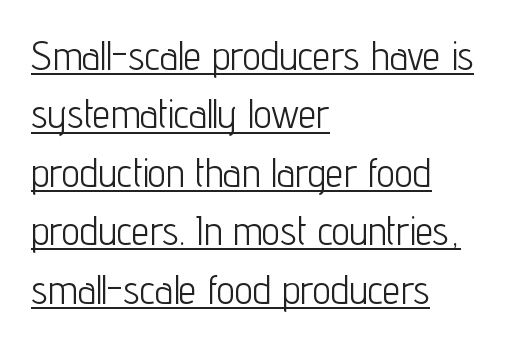
The space between consecutive lines is moderate. Summary of weight: not heavy and not bold. Is the block centered? No — it sits flush against the left margin. Short note: letters normally spaced. The rendering uses the underline text-decoration.
